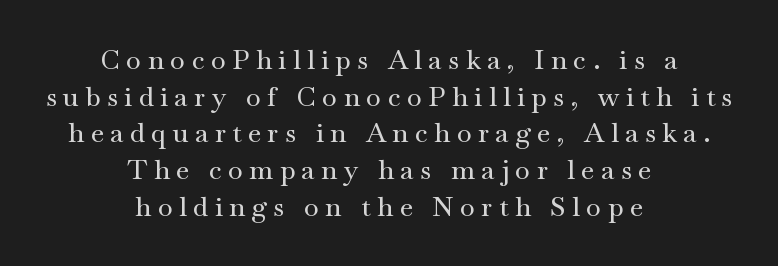
{"italic": "no", "underline": "no", "align": "center", "line_spacing": "normal", "line_spacing_ratio": 1.36, "letter_spacing": "wide", "letter_spacing_em": 0.24, "glyph_px": 27}
